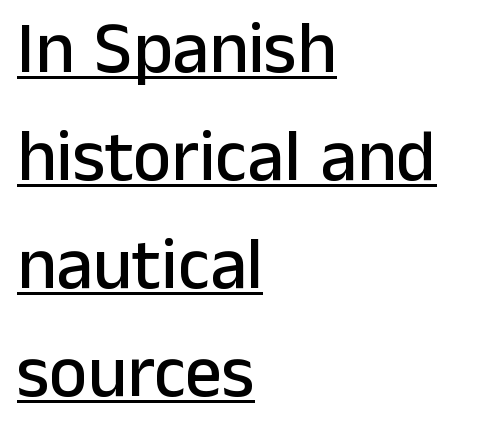
Each letter keeps its own natural width here, so spacing adapts to shape. Teacher's note: observe the even left margin — that is flush-left alignment. Nope, not italic — everything's standing straight. In terms of letterspacing, this is plain default setting. A typesetter would label this face a sans.
